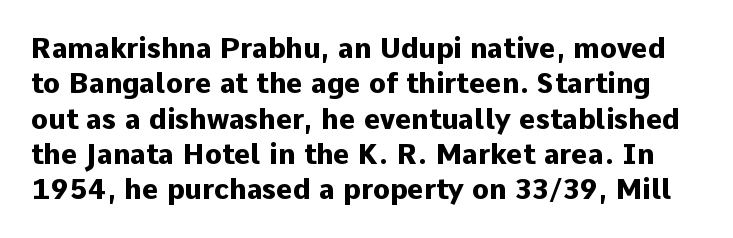
The image shows 28 px heavy sans-serif type, upright; set normal line spacing (1.26x), normal letter spacing, not underlined; low stroke contrast and a medium x-height.
